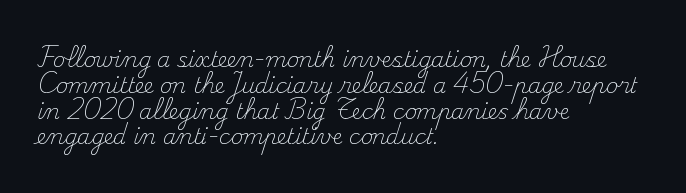
Q: Is the text bold? A: No.
Q: Is the text italic (slanted)? A: Yes.
Q: Is the text underlined? A: No.
Q: How is the paragraph aligned? A: Left-aligned.
Q: Is the spacing between letters normal or unusually wide? A: Normal.
